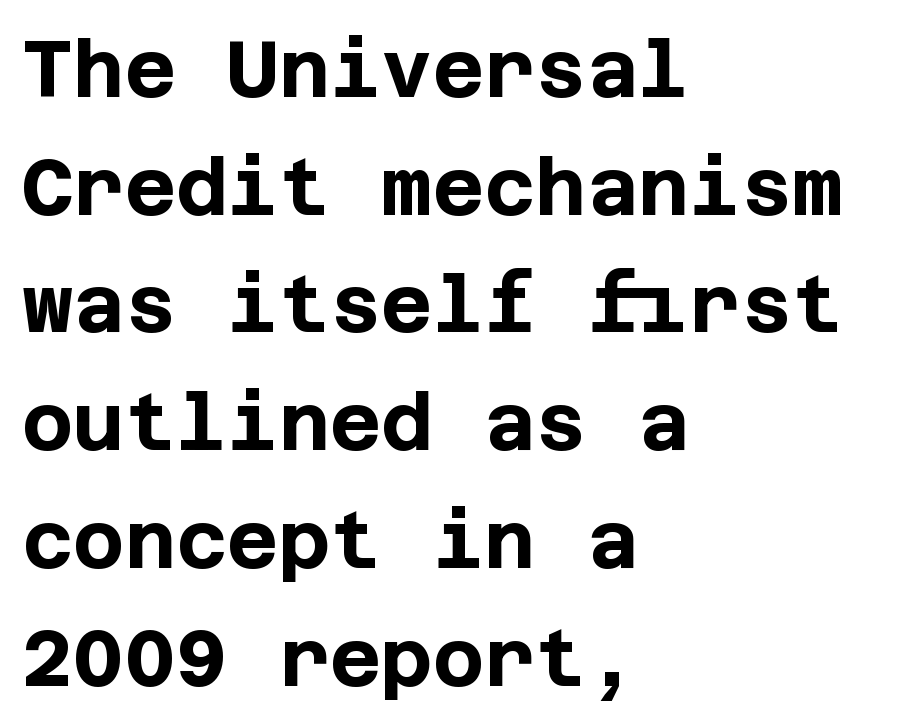
The strokes are fattened all the way to bold. This rendering leaves character spacing at its baseline value. What's the leading like? Ordinary, nothing unusual. The designer went with a sans here, leaving each stem footless. Every stem runs plumb, perpendicular to the baseline.
